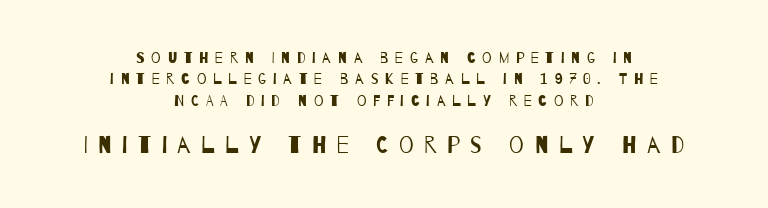
The image shows 23 px text type; set centered, normal line spacing (1.43x), unusually wide letter spacing (+0.45 em), not underlined; the second (bottom) block is 1.53x larger.
